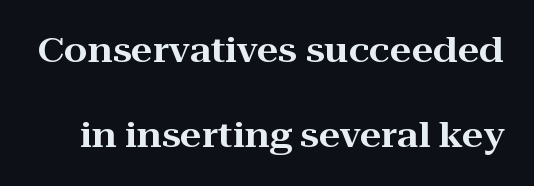
The image shows 34 px wide serif type, upright; set loose line spacing (2.49x), normal letter spacing, not underlined; high stroke contrast and a medium x-height.
